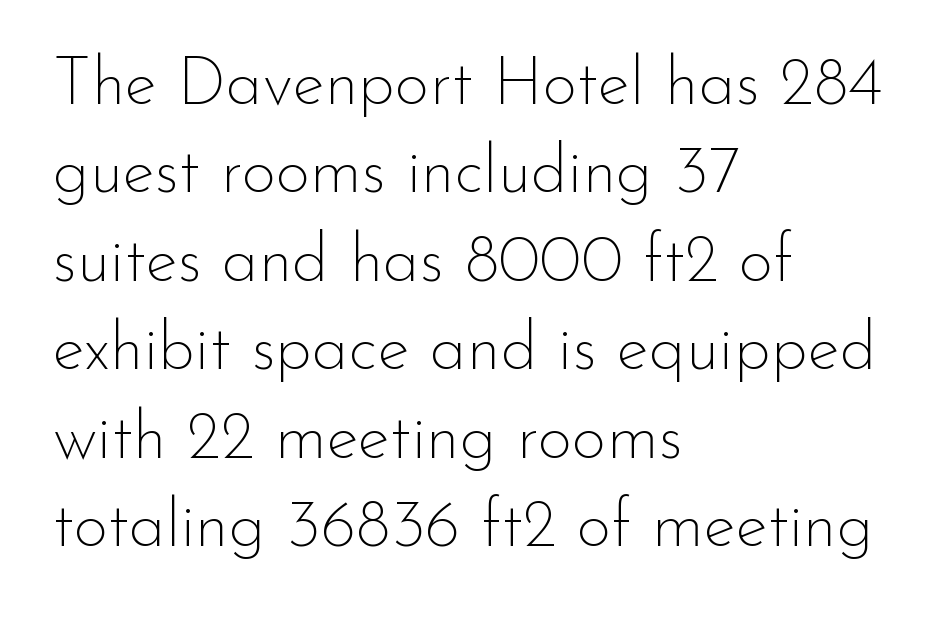
{"serif": "no", "italic": "no", "bold": "no", "weight": "thin", "width": "normal", "stroke_contrast": "low", "x_height": "small", "monospaced": "no", "underline": "no", "align": "left", "line_spacing": "normal", "line_spacing_ratio": 1.32, "letter_spacing": "normal", "letter_spacing_em": 0.0, "glyph_px": 67}
